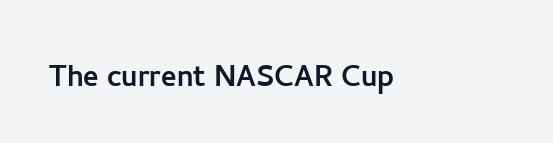
Spacing between characters is what you'd get straight out of the box. Just letters on the line, the space beneath them empty. This rendering employs a face without finishing strokes, i.e., a sans-serif. Each letter keeps its own natural width here, so spacing adapts to shape. Quick note: not italic, upright.
